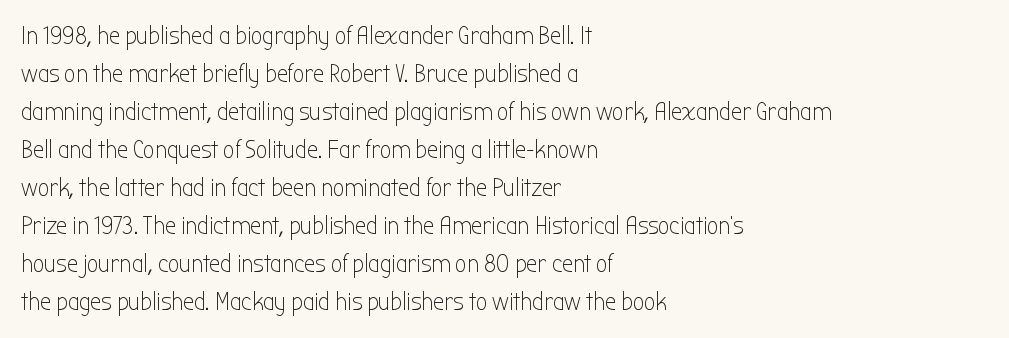
The image shows 25 px text type, upright; set left-aligned, normal line spacing (1.52x), normal letter spacing, not underlined.
